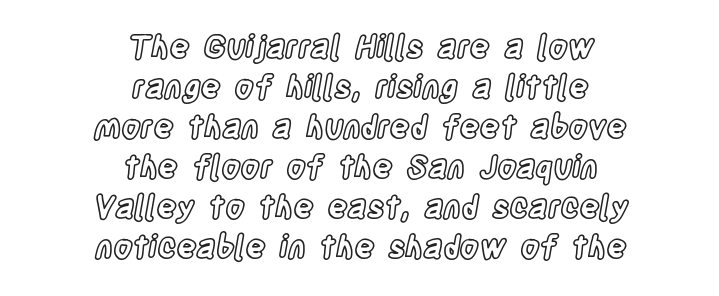
Is there much room between lines? A standard amount, neither cramped nor airy. The face used here is proportionally spaced, like ordinary book or web type. Typeset on center — no edge is straight. Clear beneath every line of the passage.
